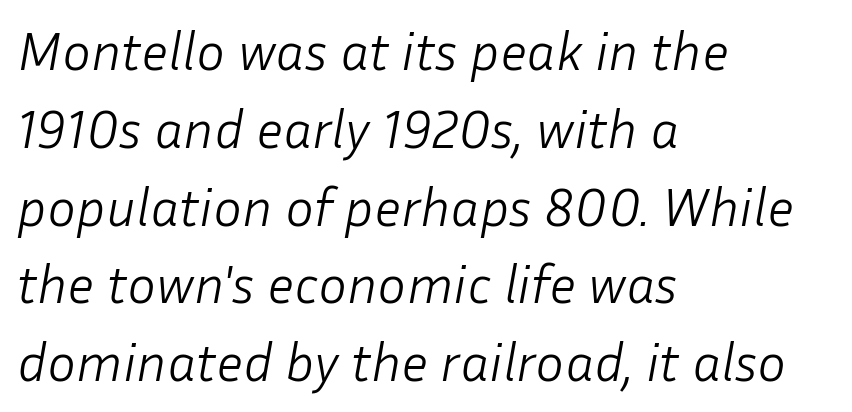
Regular leading. Short note: letters normally spaced. Clear beneath every line of the passage. The face looks like a standard text weight, possibly lighter. Is the block centered? No — it sits flush against the left margin.
